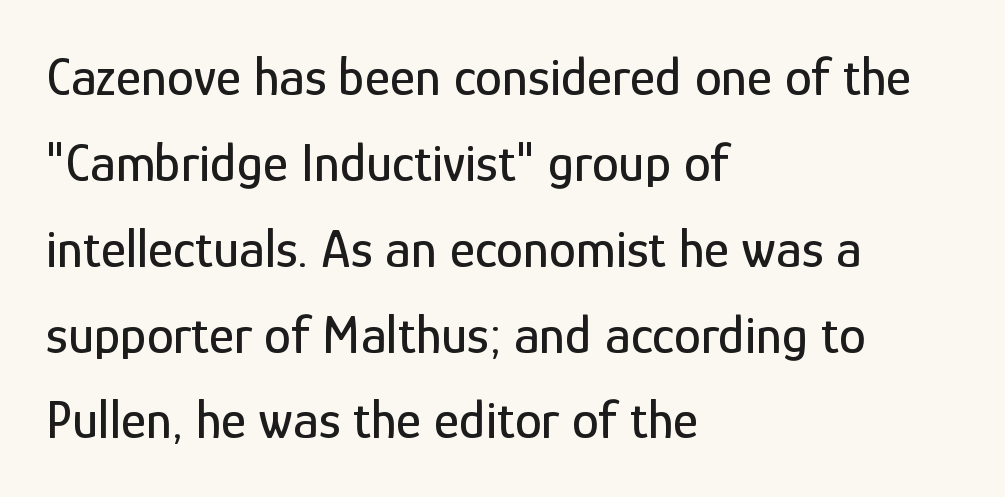
The image shows 54 px condensed sans-serif type, upright; set left-aligned, normal line spacing (1.59x), normal letter spacing, not underlined; low stroke contrast and a medium x-height.
